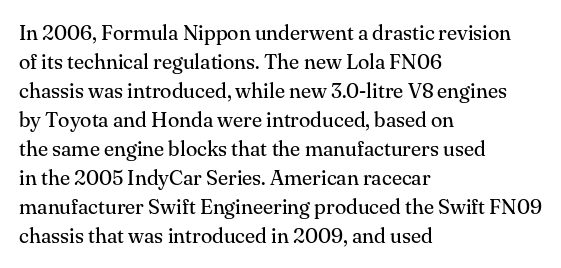
{"italic": "no", "bold": "no", "underline": "no", "align": "left", "line_spacing": "normal", "line_spacing_ratio": 1.38, "letter_spacing": "normal", "letter_spacing_em": 0.0, "glyph_px": 21}
